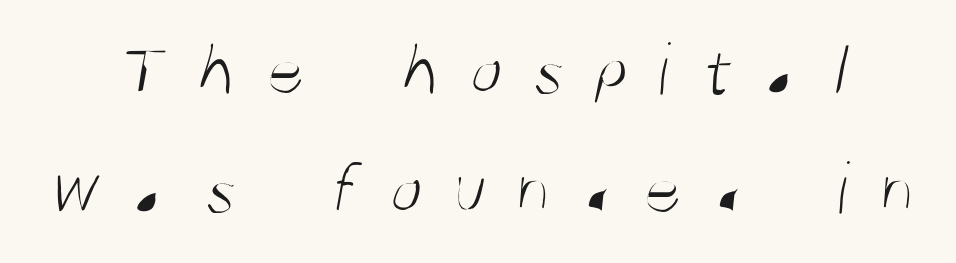
The baseline area is clear. How would I describe the line gaps? Plain and ordinary. Grotesque or geometric, the face here clearly has no serifs. What stands out about the letter spacing? Its width — letters are far apart. Each letter keeps its own natural width here, so spacing adapts to shape. Heft: none added — not bold.
